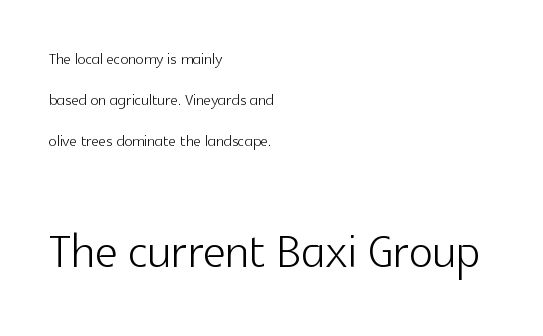
{"serif": "no", "italic": "no", "bold": "no", "weight": "light", "width": "normal", "x_height": "medium", "monospaced": "no", "underline": "no", "align": "left", "line_spacing": "loose", "line_spacing_ratio": 1.95, "letter_spacing": "normal", "letter_spacing_em": 0.0, "larger_block": "second", "size_ratio": 3.0, "glyph_px": 63}
